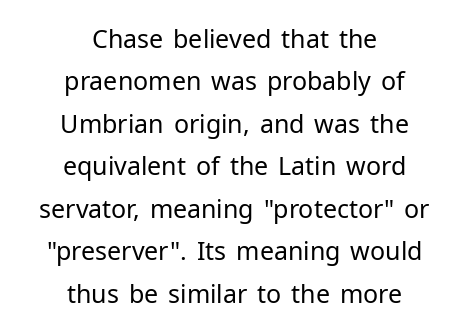
{"italic": "no", "bold": "no", "underline": "no", "align": "center", "line_spacing": "normal", "line_spacing_ratio": 1.7, "letter_spacing": "normal", "letter_spacing_em": 0.0, "glyph_px": 25}
